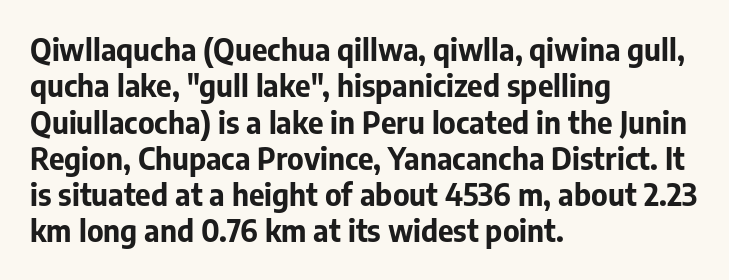
Words float on clear page, feet unadorned. Upright lettering throughout. Is this a sans? Yes — the strokes have no serifs. Between one letter and the next there's only the usual sliver of space.
